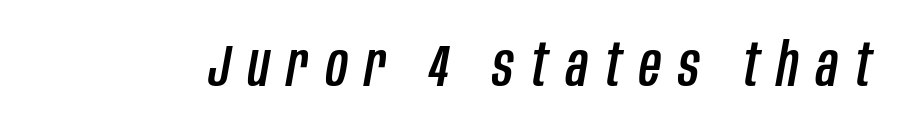
{"italic": "yes", "lean": "right", "slant_degrees": 10, "width": "condensed", "stroke_contrast": "low", "x_height": "large", "monospaced": "no", "underline": "no", "letter_spacing": "wide", "letter_spacing_em": 0.29, "glyph_px": 60}
